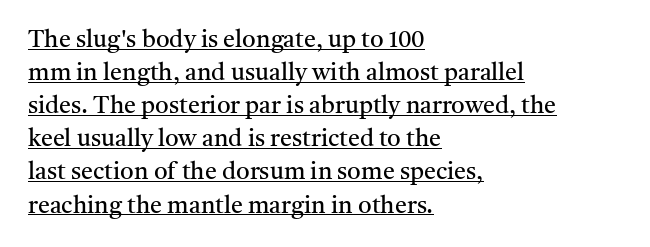
The image shows 24 px text type, upright; set left-aligned, normal line spacing (1.38x), normal letter spacing, underlined.
